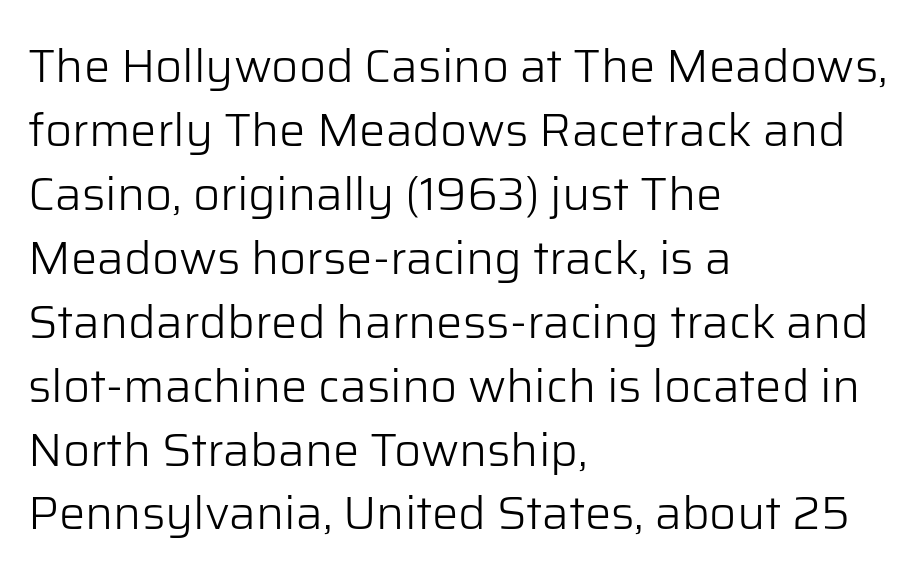
The passage shown is typed in a proportional face where columns would drift. The face used here is rendered with its standard letterfit. The baseline area is clear. The text was rendered using a sans face with plain stroke endings.
